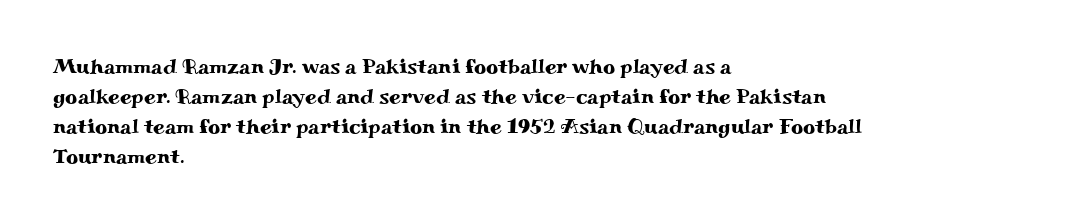
{"italic": "no", "underline": "no", "align": "left", "line_spacing": "normal", "line_spacing_ratio": 1.43, "letter_spacing": "normal", "letter_spacing_em": 0.0, "glyph_px": 21}
